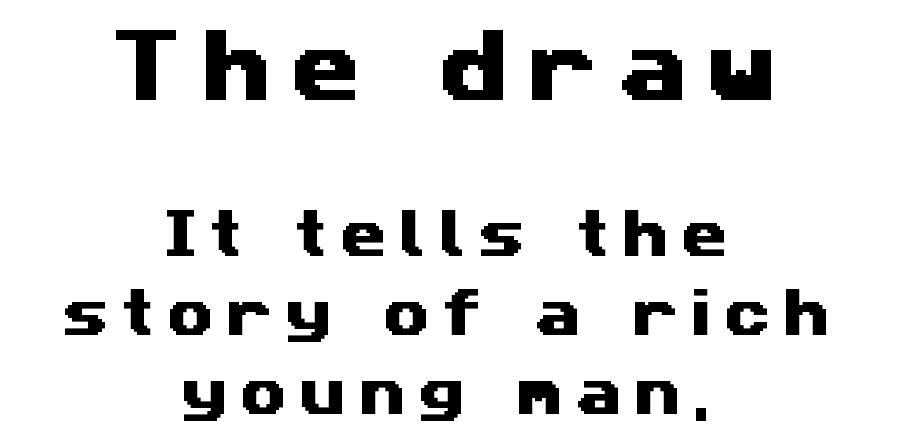
{"serif": "no", "width": "wide", "stroke_contrast": "medium", "x_height": "medium", "monospaced": "no", "underline": "no", "align": "center", "line_spacing": "normal", "line_spacing_ratio": 1.49, "letter_spacing": "wide", "letter_spacing_em": 0.24, "larger_block": "first", "size_ratio": 1.51, "glyph_px": 80}
